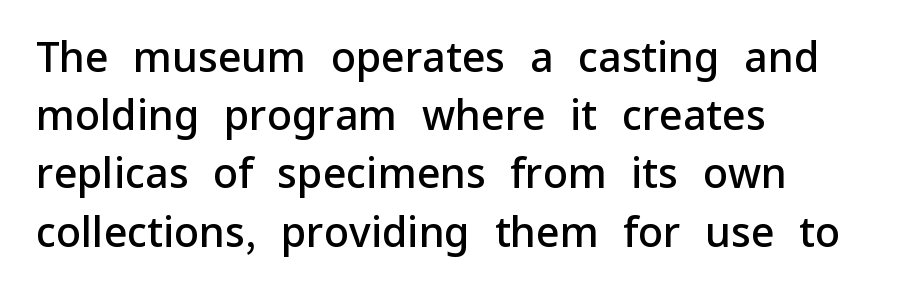
The image shows 41 px semibold sans-serif type, upright; set left-aligned, normal line spacing (1.42x), normal letter spacing, not underlined; low stroke contrast and a medium x-height.
